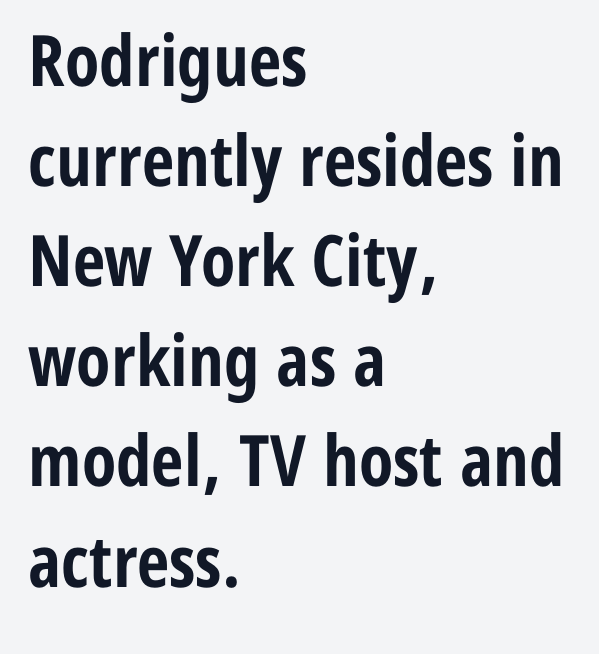
{"serif": "no", "italic": "no", "bold": "yes", "weight": "bold", "width": "condensed", "stroke_contrast": "low", "x_height": "medium", "monospaced": "no", "underline": "no", "align": "left", "line_spacing": "normal", "line_spacing_ratio": 1.41, "letter_spacing": "normal", "letter_spacing_em": 0.0, "glyph_px": 71}
